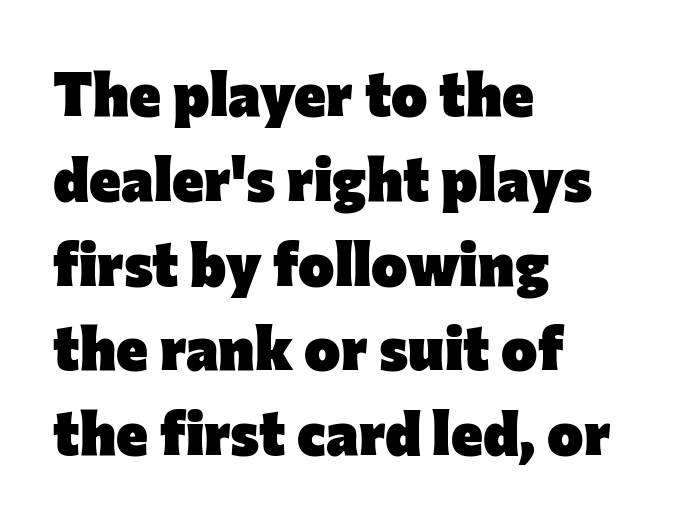
This rendering features lettering with no underline. You could not count columns in this text — the font is proportionally spaced. This rendering leaves character spacing at its baseline value. Does the copy run flush right? No — it runs flush left. Strong, thick strokes mark this as bold type. The leading is moderate, giving the passage an even texture.
